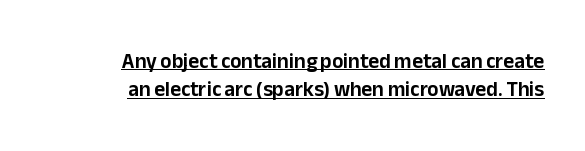
{"italic": "no", "underline": "yes", "align": "right", "line_spacing": "normal", "line_spacing_ratio": 1.35, "letter_spacing": "normal", "letter_spacing_em": 0.0, "glyph_px": 21}
